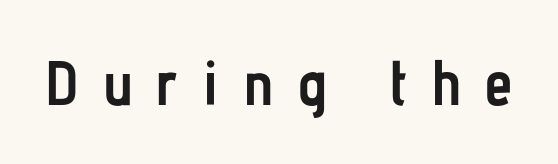
Glyph-to-glyph distance is far greater than everyday printed text. Notice how the stems are strictly vertical — no italics here. Think of a printed novel: that variable character pitch is what you see here. Check where the strokes stop: nothing finishes them off — pure sans.
